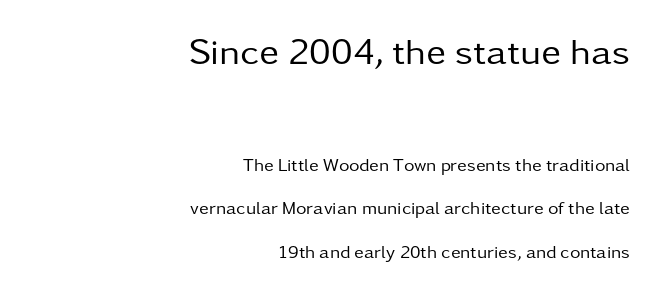
The typesetter chose a ragged-left arrangement here. Block one is the big one; block two sits smaller underneath. The specimen omits any rule beneath the text block's lines. The letterforms sit at book weight or below. Examine the stroke ends and you'll find no serifs. No extra tracking has been applied to these lines.
